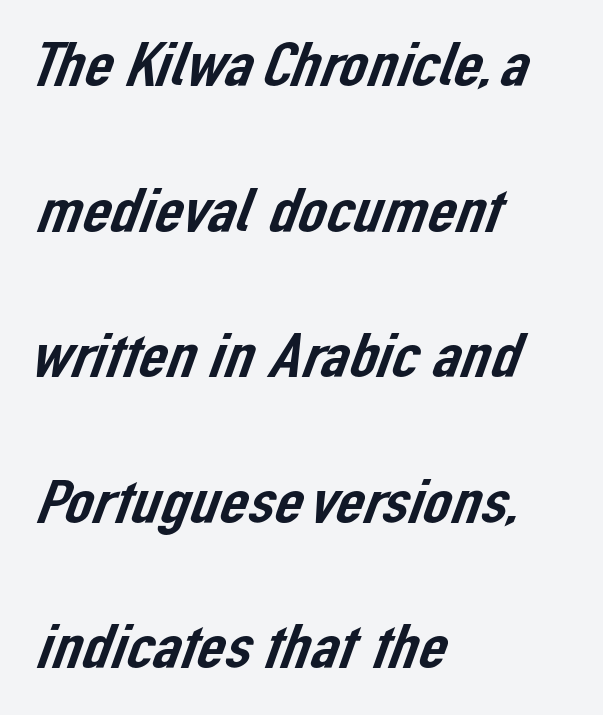
{"serif": "no", "width": "normal", "stroke_contrast": "low", "x_height": "medium", "monospaced": "no", "underline": "no", "align": "left", "line_spacing": "loose", "line_spacing_ratio": 2.31, "letter_spacing": "normal", "letter_spacing_em": 0.0, "glyph_px": 63}
